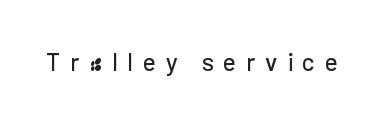
{"italic": "no", "underline": "no", "letter_spacing": "wide", "letter_spacing_em": 0.38, "glyph_px": 25}
